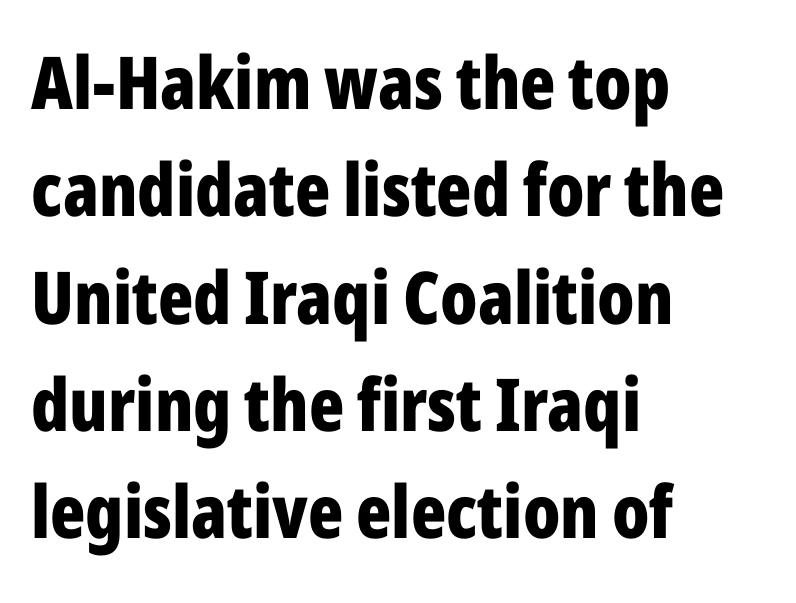
{"serif": "no", "italic": "no", "bold": "yes", "weight": "bold", "width": "condensed", "stroke_contrast": "low", "x_height": "medium", "monospaced": "no", "underline": "no", "align": "left", "line_spacing": "normal", "line_spacing_ratio": 1.47, "letter_spacing": "normal", "letter_spacing_em": 0.0, "glyph_px": 73}
